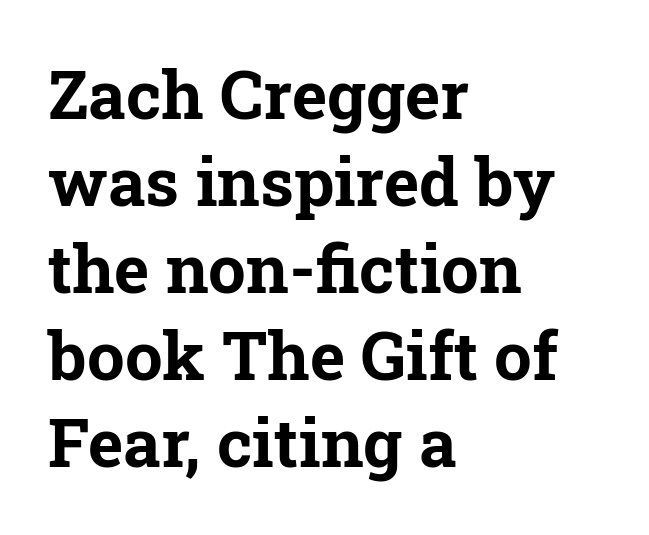
The image shows 67 px bold serif type, upright; set left-aligned, normal line spacing (1.3x), normal letter spacing, not underlined; low stroke contrast and a medium x-height.
